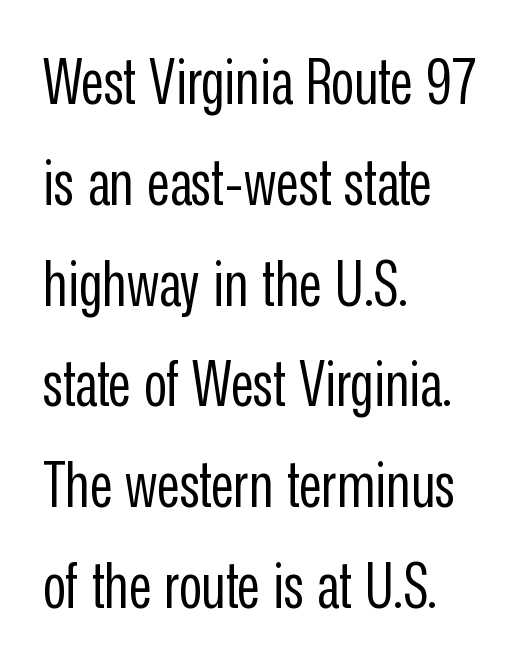
The image shows 63 px regular-weight, condensed sans-serif type, upright; set left-aligned, normal line spacing (1.6x), normal letter spacing, not underlined; low stroke contrast and a medium x-height.
